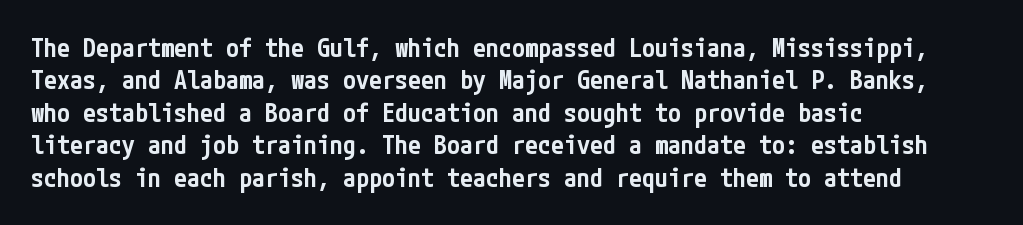
The image shows 26 px text type, upright; set left-aligned, normal line spacing (1.25x), normal letter spacing, not underlined.
